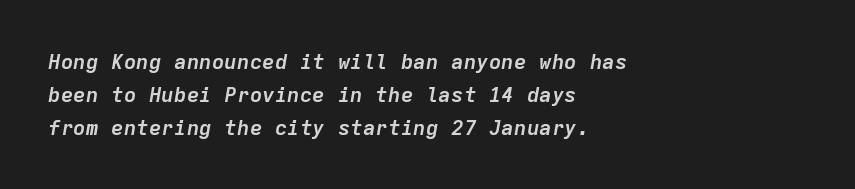
Successive baselines arrive at the customary interval. The text block is weighted toward the left margin, trailing off unevenly rightward. Any mark beneath the type? The region is blank. The line texture is even and compact thanks to regular tracking. Strokes here are thick enough to call this a true bold. If you drew a line through each stem, it would be angled.
